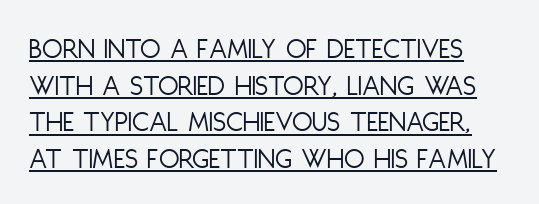
The image shows 30 px light, condensed sans-serif type, upright; set line spacing 1.22x, normal letter spacing, underlined; low stroke contrast and a large x-height.
